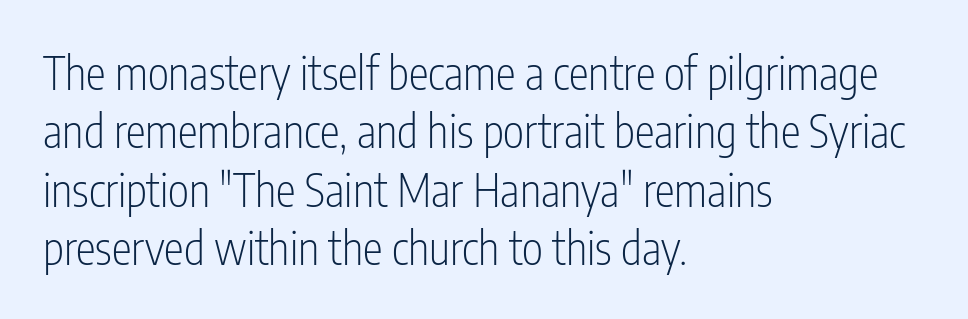
Ordinary non-slanted type is in use. Type style note: lacks serifs. The typeface has the unassuming heft of standard copy or less. Underline: absent. Summary of vertical rhythm: regular, with standard interline spacing. The tracking reads as untouched default to a designer's eye.
